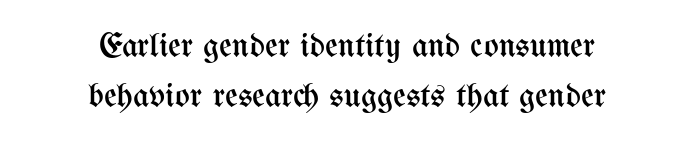
{"italic": "no", "bold": "no", "weight": "regular", "width": "condensed", "stroke_contrast": "medium", "x_height": "medium", "monospaced": "no", "underline": "no", "align": "center", "line_spacing": "normal", "line_spacing_ratio": 1.42, "letter_spacing": "normal", "letter_spacing_em": 0.0, "glyph_px": 35}
